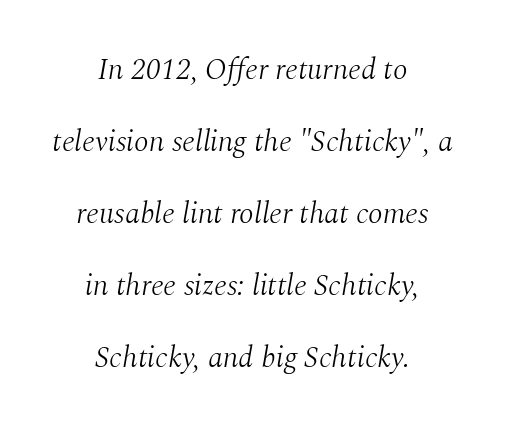
On a weight scale, this lands at 450 or below. Tracking value appears to be zero — textbook default spacing. Rows of type keep a wide berth in the vertical direction. Each letter's strokes conclude with small projecting serifs. In CSS terms this would be text-align: center.
